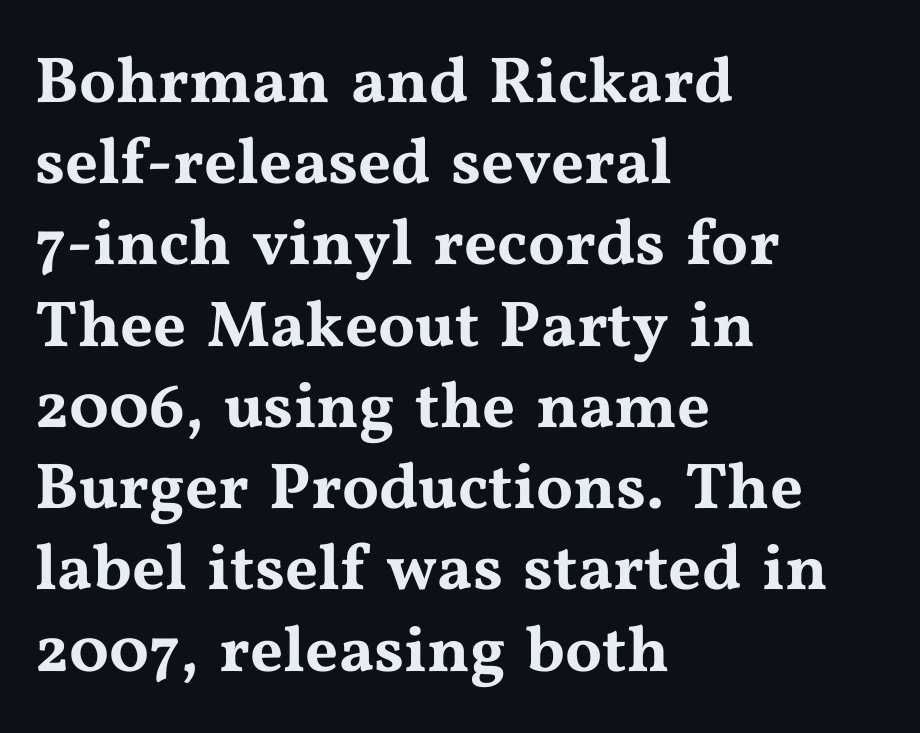
The image shows 65 px wide serif type, upright; set left-aligned, normal line spacing (1.25x), normal letter spacing, not underlined; medium stroke contrast and a medium x-height.
